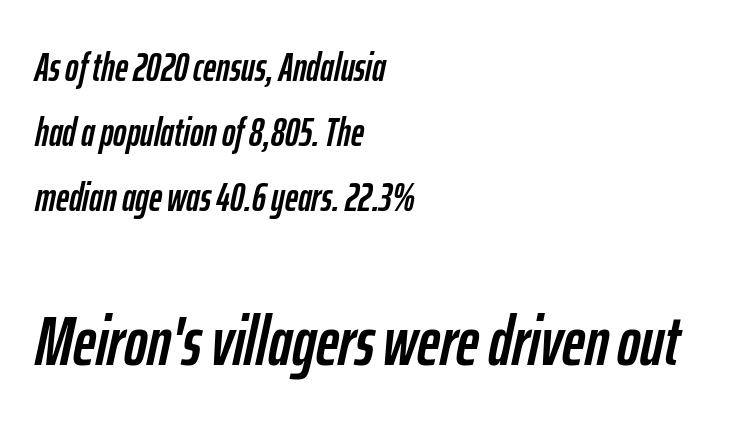
{"italic": "yes", "lean": "right", "slant_degrees": 12, "width": "condensed", "stroke_contrast": "low", "x_height": "medium", "monospaced": "no", "underline": "no", "align": "left", "line_spacing": "normal", "line_spacing_ratio": 1.62, "letter_spacing": "normal", "letter_spacing_em": 0.0, "larger_block": "second", "size_ratio": 1.75, "glyph_px": 70}
